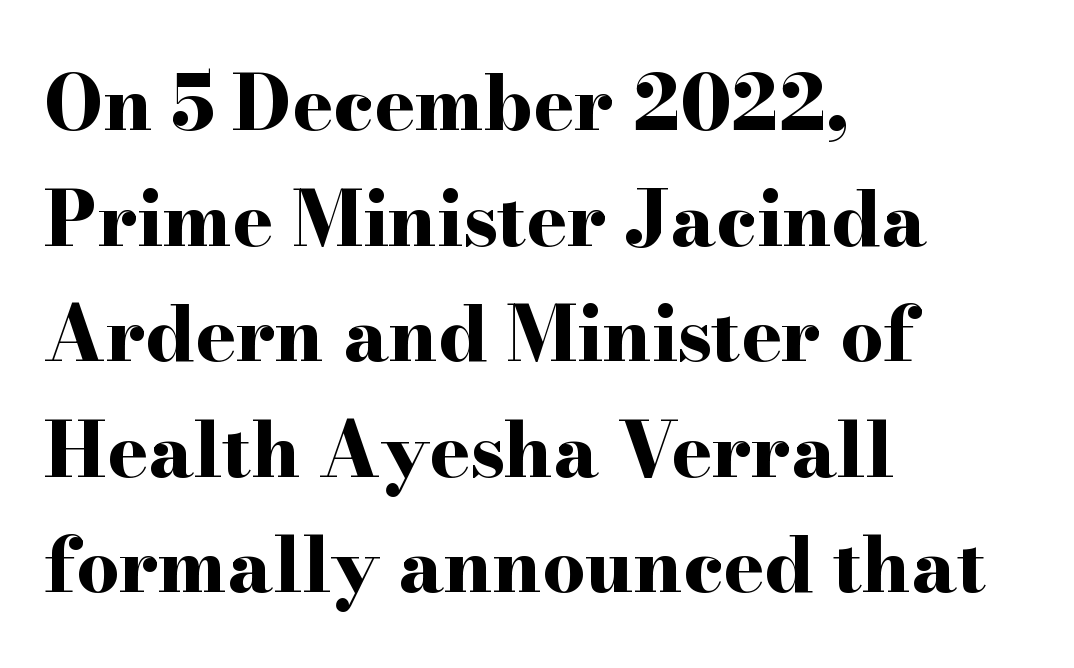
{"serif": "yes", "italic": "no", "bold": "yes", "weight": "bold", "width": "wide", "stroke_contrast": "high", "x_height": "small", "monospaced": "no", "underline": "no", "align": "left", "line_spacing": "normal", "line_spacing_ratio": 1.52, "letter_spacing": "normal", "letter_spacing_em": 0.0, "glyph_px": 76}
